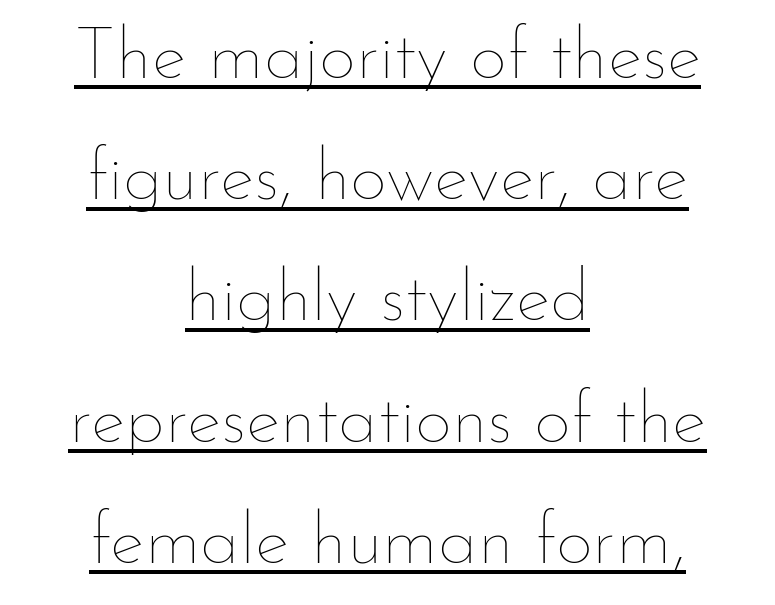
The image shows 73 px thin type, upright; set centered, normal line spacing (1.66x), normal letter spacing, underlined; low stroke contrast and a small x-height.
